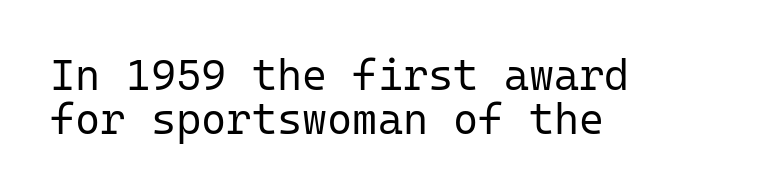
{"serif": "no", "italic": "no", "bold": "no", "weight": "regular", "width": "normal", "stroke_contrast": "low", "x_height": "medium", "monospaced": "yes", "underline": "no", "align": "left", "line_spacing": "tight", "line_spacing_ratio": 1.02, "letter_spacing": "normal", "letter_spacing_em": 0.0, "glyph_px": 43}
